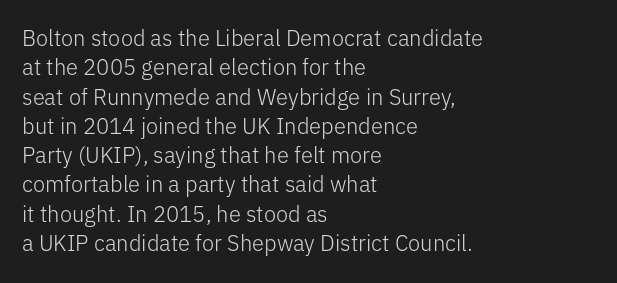
{"italic": "no", "bold": "no", "underline": "no", "align": "left", "line_spacing": "normal", "line_spacing_ratio": 1.33, "letter_spacing": "normal", "letter_spacing_em": 0.0, "glyph_px": 22}
